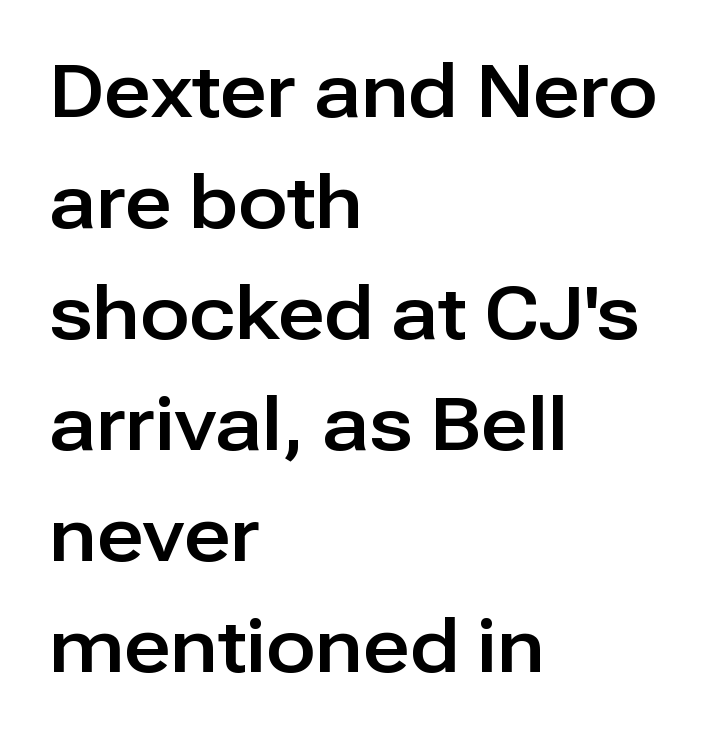
{"serif": "no", "italic": "no", "width": "normal", "stroke_contrast": "low", "x_height": "medium", "monospaced": "no", "underline": "no", "align": "left", "line_spacing": "normal", "line_spacing_ratio": 1.52, "letter_spacing": "normal", "letter_spacing_em": 0.0, "glyph_px": 73}
